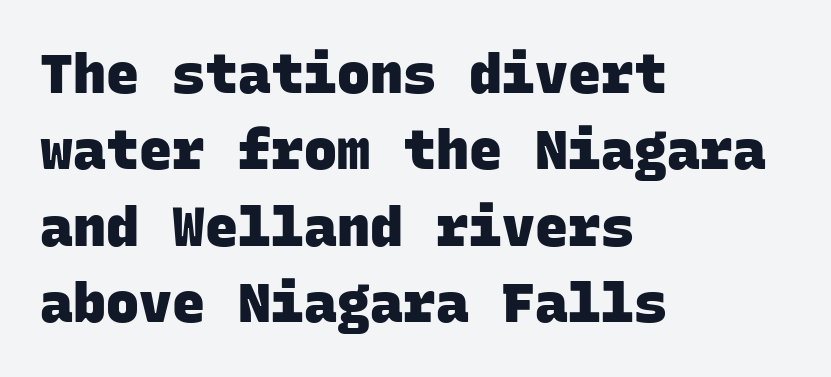
{"serif": "no", "bold": "yes", "weight": "heavy", "width": "normal", "stroke_contrast": "low", "x_height": "large", "monospaced": "yes", "underline": "no", "align": "left", "line_spacing": "normal", "line_spacing_ratio": 1.39, "letter_spacing": "normal", "letter_spacing_em": 0.0, "glyph_px": 55}
